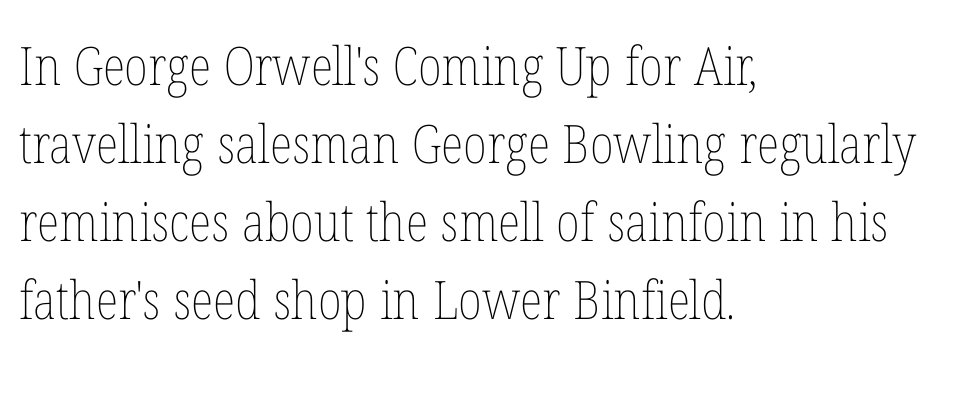
Counters stay open thanks to moderate or lighter strokes. Letters rest on an invisible, unmarked baseline. One-word summary of the alignment: left. Upright lettering throughout. The lines sit at an ordinary, default distance from one another.
